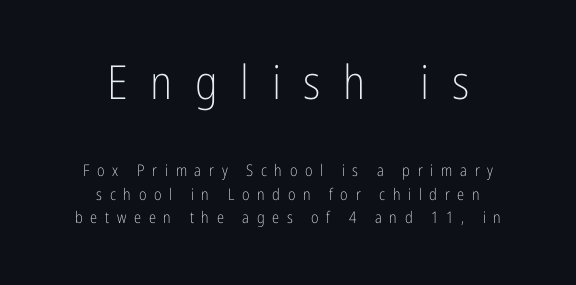
{"serif": "no", "italic": "no", "bold": "no", "weight": "light", "width": "condensed", "stroke_contrast": "low", "x_height": "medium", "monospaced": "no", "underline": "no", "align": "center", "line_spacing": "normal", "line_spacing_ratio": 1.46, "letter_spacing": "wide", "letter_spacing_em": 0.48, "larger_block": "first", "size_ratio": 2.94, "glyph_px": 47}
